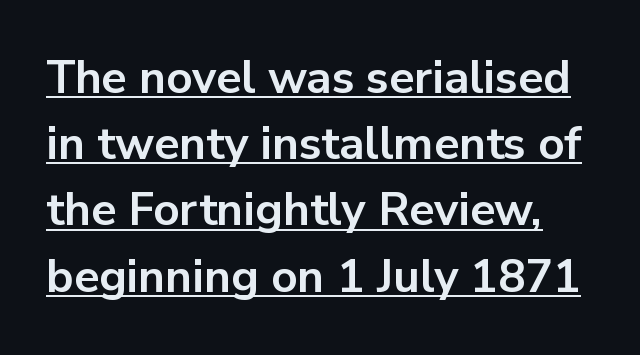
The leading is moderate, giving the passage an even texture. A typesetter would mark this as roman, not italic. Heavy, bold letterforms. This is sans-serif lettering, the kind often seen on screens and signage. The sample's only ornament is a line tracing under the words.
